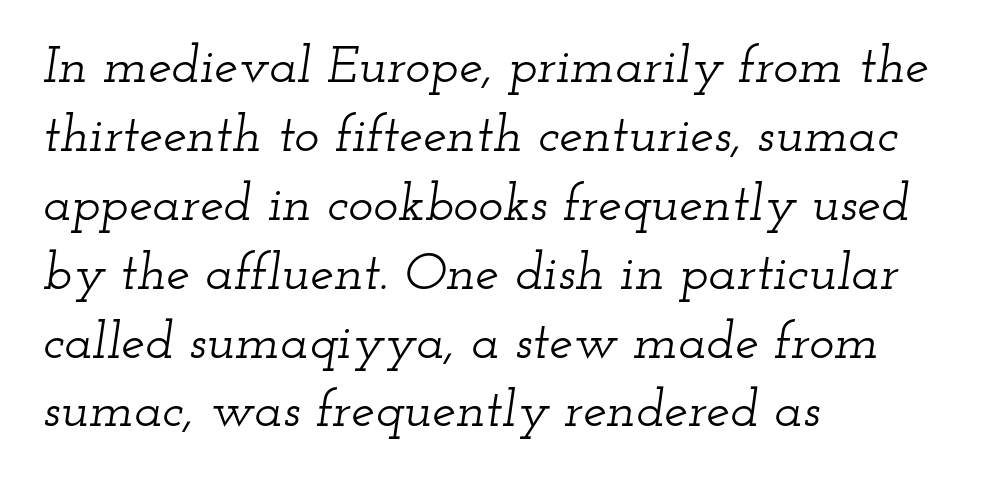
Q: Is the text italic (slanted)? A: Yes, it leans right by about 12 degrees.
Q: Is the typeface a serif or a sans-serif typeface? A: Serif.
Q: Is the text underlined? A: No.
Q: How is the paragraph aligned? A: Left-aligned.
Q: Is the spacing between letters normal or unusually wide? A: Normal.
Q: Is the spacing between lines tight, normal or loose? A: Normal.
Q: Width (condensed, normal, or wide)? A: Wide.
Q: Stroke contrast? A: Low.
Q: x-height? A: Small.
Q: Monospaced? A: No.
